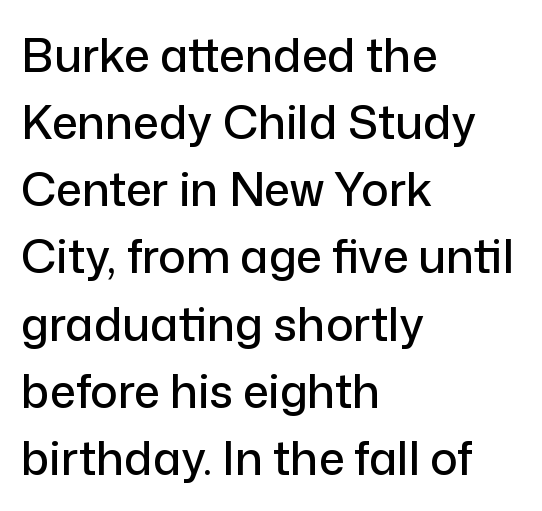
The image shows 46 px sans-serif type, upright; set left-aligned, normal line spacing (1.46x), normal letter spacing, not underlined; low stroke contrast and a medium x-height.
